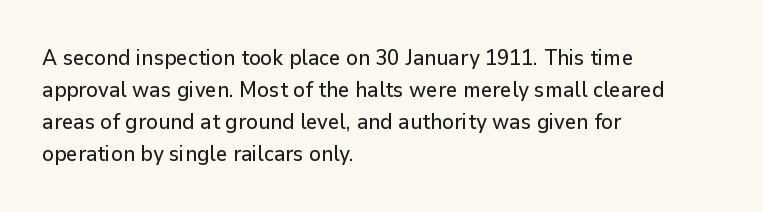
Q: Is the text italic (slanted)? A: No, it is upright.
Q: Is the text underlined? A: No.
Q: How is the paragraph aligned? A: Left-aligned.
Q: Is the spacing between letters normal or unusually wide? A: Normal.
Q: Is the spacing between lines tight, normal or loose? A: Normal.
